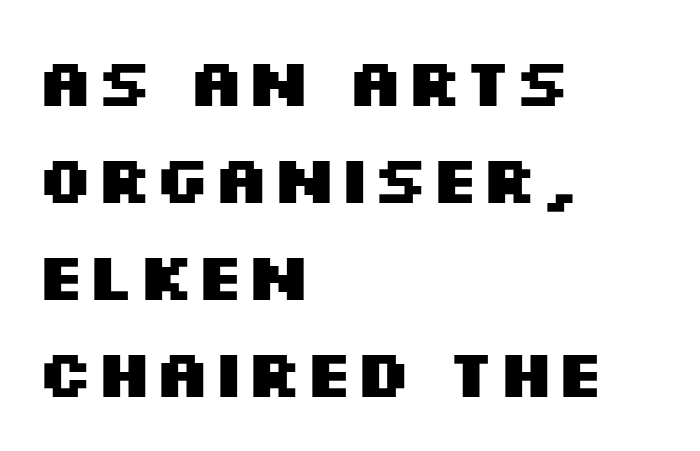
{"serif": "no", "italic": "no", "bold": "yes", "weight": "heavy", "width": "wide", "stroke_contrast": "medium", "x_height": "large", "monospaced": "no", "underline": "no", "align": "left", "line_spacing": "normal", "line_spacing_ratio": 1.45, "letter_spacing": "normal", "letter_spacing_em": 0.0, "glyph_px": 67}
